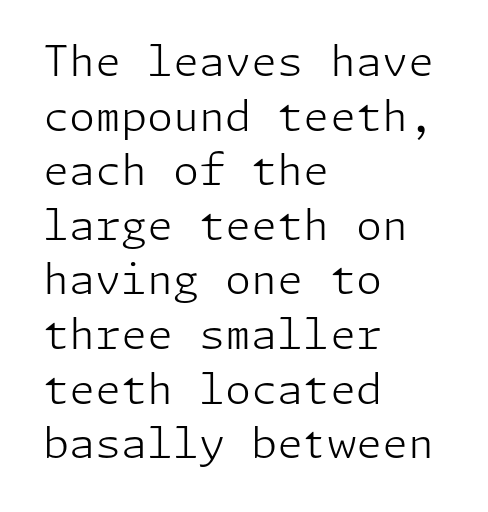
{"serif": "no", "italic": "no", "bold": "no", "weight": "light", "width": "normal", "stroke_contrast": "low", "x_height": "medium", "underline": "no", "align": "left", "line_spacing": "normal", "line_spacing_ratio": 1.3, "letter_spacing": "normal", "letter_spacing_em": 0.0, "glyph_px": 42}
